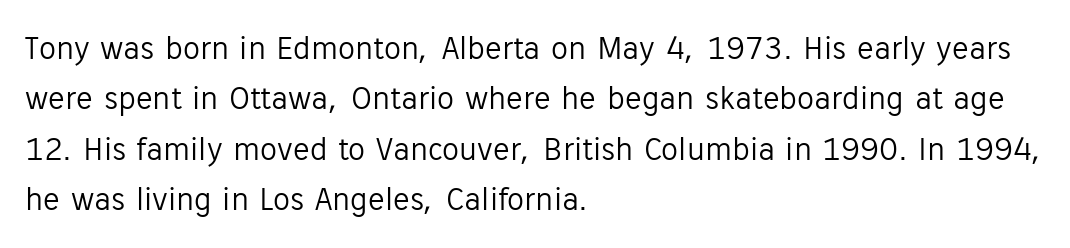
The image shows 34 px light sans-serif type, upright; set left-aligned, normal line spacing (1.48x), normal letter spacing, not underlined; low stroke contrast and a medium x-height.
